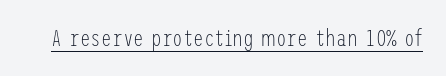
Q: Is the text bold? A: No.
Q: Is the text italic (slanted)? A: No, it is upright.
Q: Is the text underlined? A: Yes.
Q: Is the spacing between letters normal or unusually wide? A: Normal.
